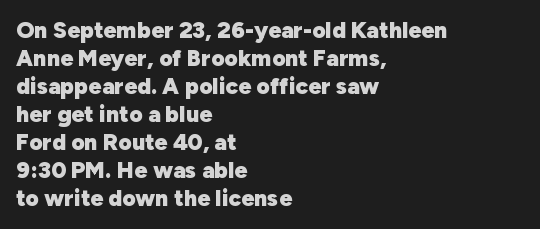
{"italic": "no", "bold": "yes", "underline": "no", "align": "left", "line_spacing_ratio": 1.22, "letter_spacing": "normal", "letter_spacing_em": 0.0, "glyph_px": 23}
